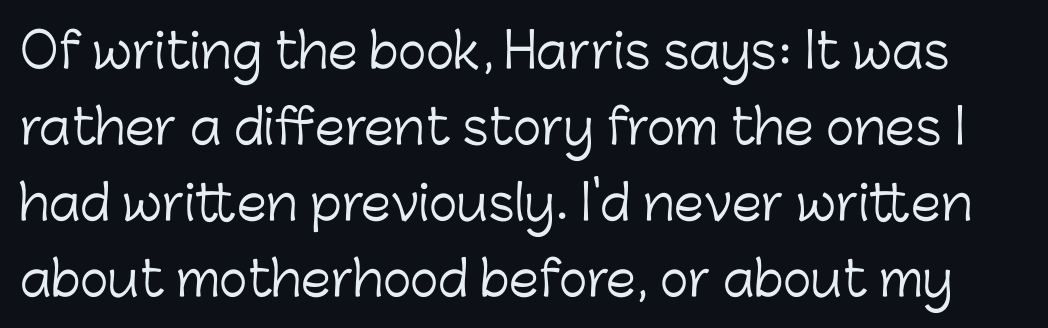
{"serif": "no", "italic": "no", "bold": "no", "weight": "light", "width": "normal", "stroke_contrast": "low", "x_height": "medium", "monospaced": "no", "underline": "no", "line_spacing": "normal", "line_spacing_ratio": 1.58, "letter_spacing": "normal", "letter_spacing_em": 0.0, "glyph_px": 48}
